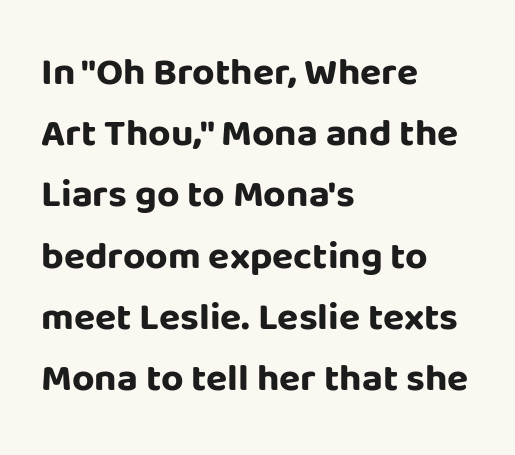
{"serif": "no", "italic": "no", "bold": "yes", "weight": "bold", "width": "normal", "stroke_contrast": "low", "x_height": "large", "monospaced": "no", "underline": "no", "align": "left", "line_spacing": "normal", "line_spacing_ratio": 1.57, "letter_spacing": "normal", "letter_spacing_em": 0.0, "glyph_px": 39}
